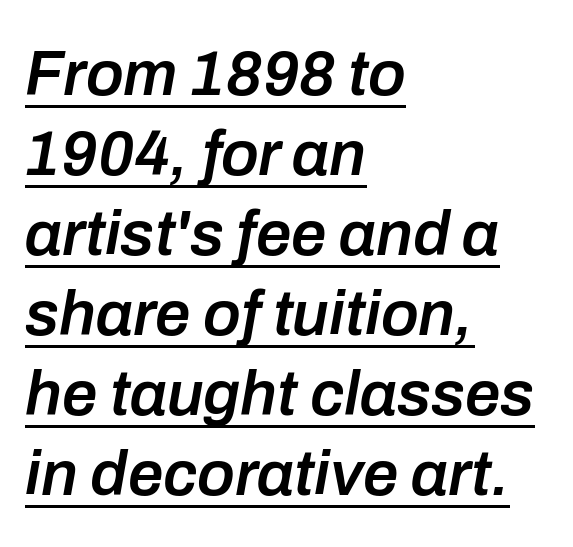
{"italic": "yes", "lean": "right", "slant_degrees": 10, "bold": "semi", "weight": "semibold", "width": "normal", "stroke_contrast": "low", "x_height": "medium", "monospaced": "no", "underline": "yes", "align": "left", "line_spacing": "normal", "line_spacing_ratio": 1.27, "letter_spacing": "normal", "letter_spacing_em": 0.0, "glyph_px": 63}
